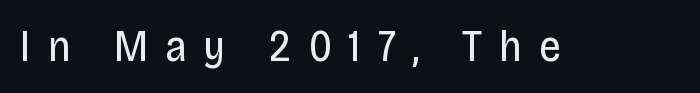
A clean baseline with only descenders dipping below it. Grotesque or geometric, the face here clearly has no serifs. You could not count columns in this text — the font is proportionally spaced. No italicization has been applied; the sample stays upright. The letterforms sit at book weight or below. Caption: expanded tracking, letters set apart.
